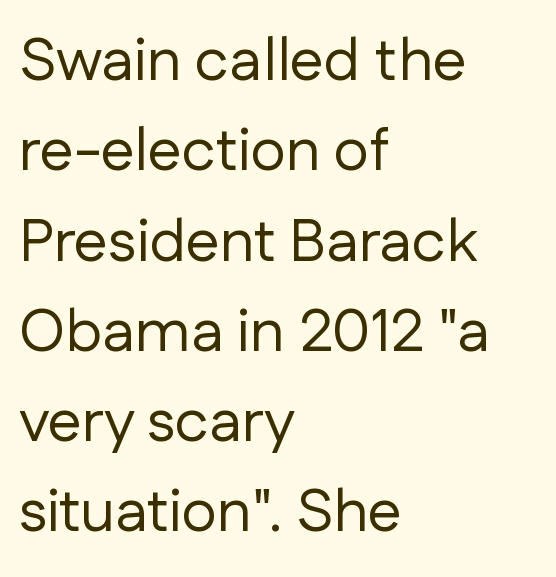
Q: Is the text bold? A: No.
Q: Is the text italic (slanted)? A: No, it is upright.
Q: Is the typeface a serif or a sans-serif typeface? A: Sans-serif.
Q: Is the text underlined? A: No.
Q: How is the paragraph aligned? A: Left-aligned.
Q: Is the spacing between letters normal or unusually wide? A: Normal.
Q: Is the spacing between lines tight, normal or loose? A: Normal.
Q: Width (condensed, normal, or wide)? A: Normal.
Q: Stroke contrast? A: Low.
Q: x-height? A: Medium.
Q: Monospaced? A: No.
